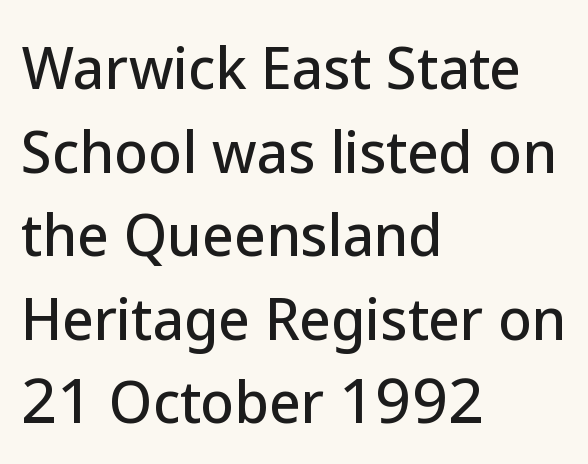
{"serif": "no", "italic": "no", "width": "normal", "stroke_contrast": "low", "x_height": "medium", "monospaced": "no", "underline": "no", "align": "left", "line_spacing": "normal", "line_spacing_ratio": 1.52, "letter_spacing": "normal", "letter_spacing_em": 0.0, "glyph_px": 55}
